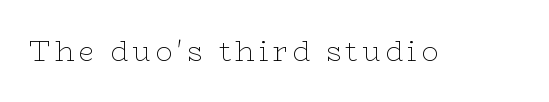
The image shows 28 px thin, wide serif type, upright; set not underlined; low stroke contrast and a medium x-height.
